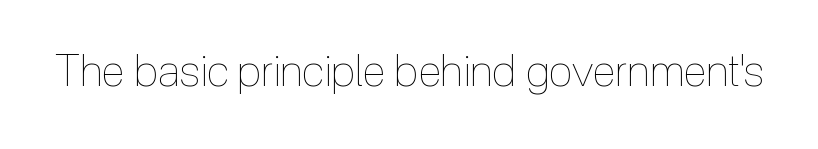
Stems here are at most as thick as an everyday book face. The letters advance in unequal steps, a hallmark of proportional type. The letters sit at their default tracking, neither squeezed nor spread. The specimen omits any rule beneath the text block's lines.
